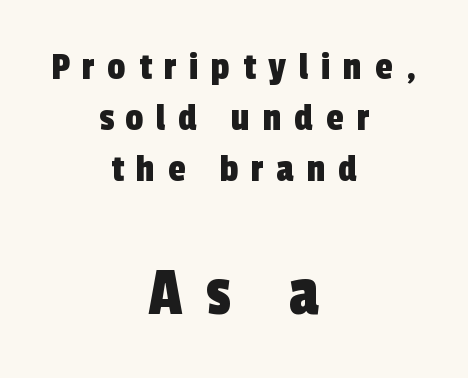
Each word looks stretched out because of the extra space between its letters. The rendering uses natural spacing where letterforms have individual widths. Quick note: interline space is typical. Is the block centered? Yes — each line is placed symmetrically about the middle. Each letter's strokes conclude bluntly, with no projecting serifs. The zone under the glyphs is completely vacant.
